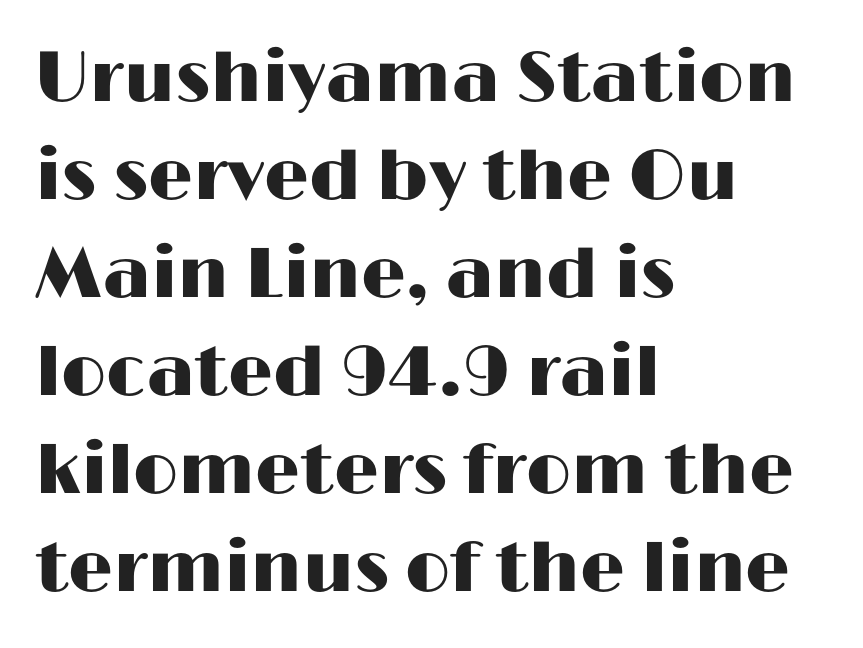
Q: Is the text italic (slanted)? A: No, it is upright.
Q: Is the typeface a serif or a sans-serif typeface? A: Sans-serif.
Q: Is the text underlined? A: No.
Q: How is the paragraph aligned? A: Left-aligned.
Q: Is the spacing between letters normal or unusually wide? A: Normal.
Q: Is the spacing between lines tight, normal or loose? A: Normal.
Q: Width (condensed, normal, or wide)? A: Wide.
Q: Stroke contrast? A: High.
Q: x-height? A: Medium.
Q: Monospaced? A: No.
